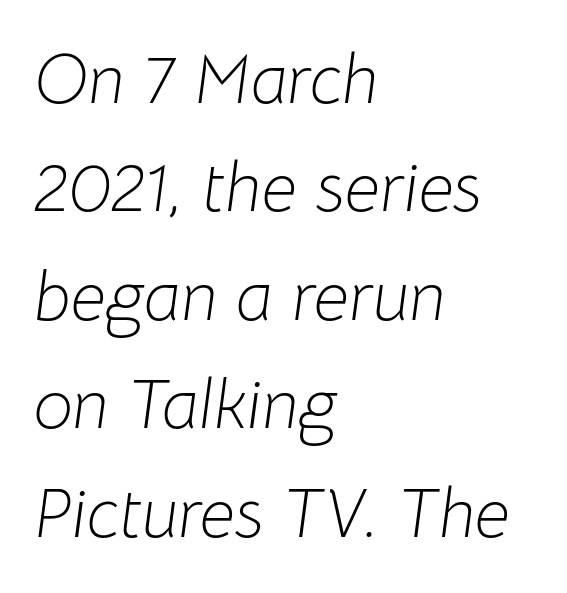
Q: Is the text bold? A: No.
Q: Is the text italic (slanted)? A: Yes, it leans right by about 8 degrees.
Q: Is the text underlined? A: No.
Q: How is the paragraph aligned? A: Left-aligned.
Q: Is the spacing between letters normal or unusually wide? A: Normal.
Q: Is the spacing between lines tight, normal or loose? A: Normal.
Q: Width (condensed, normal, or wide)? A: Normal.
Q: Stroke contrast? A: Low.
Q: x-height? A: Medium.
Q: Monospaced? A: No.
